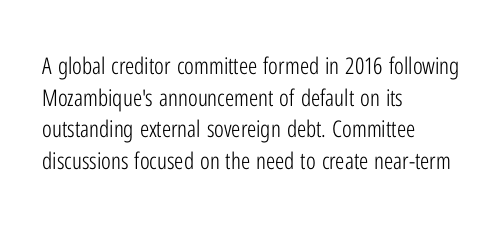
A roman cut, with each character standing at attention. Line spacing here is normal. The text block is weighted toward the left margin, trailing off unevenly rightward. Lines of text with bare space underneath. Nothing unusual about the tracking: characters are spaced as the font intends. A quiet, ordinary-to-light weight characterises the typeface.
